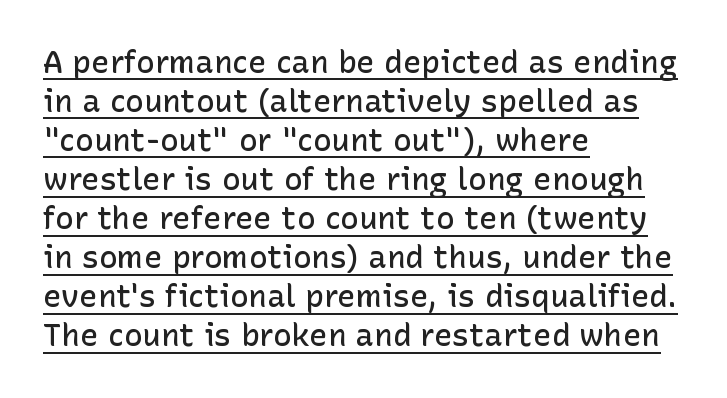
The image shows 31 px semibold sans-serif type, upright; set left-aligned, normal line spacing (1.26x), normal letter spacing, underlined; low stroke contrast and a medium x-height.
